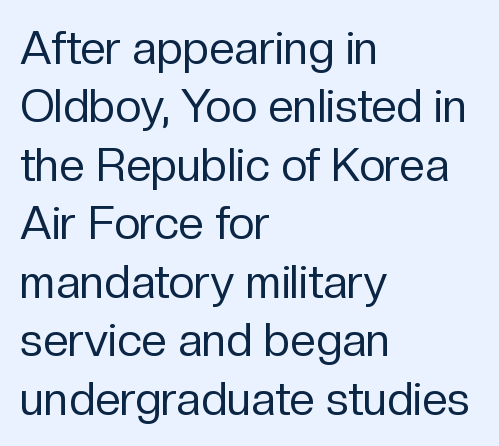
Q: Is the text bold? A: No.
Q: Is the text italic (slanted)? A: No, it is upright.
Q: Is the typeface a serif or a sans-serif typeface? A: Sans-serif.
Q: Is the text underlined? A: No.
Q: How is the paragraph aligned? A: Left-aligned.
Q: Is the spacing between letters normal or unusually wide? A: Normal.
Q: Is the spacing between lines tight, normal or loose? A: Normal.
Q: Width (condensed, normal, or wide)? A: Normal.
Q: Stroke contrast? A: Low.
Q: x-height? A: Medium.
Q: Monospaced? A: No.
